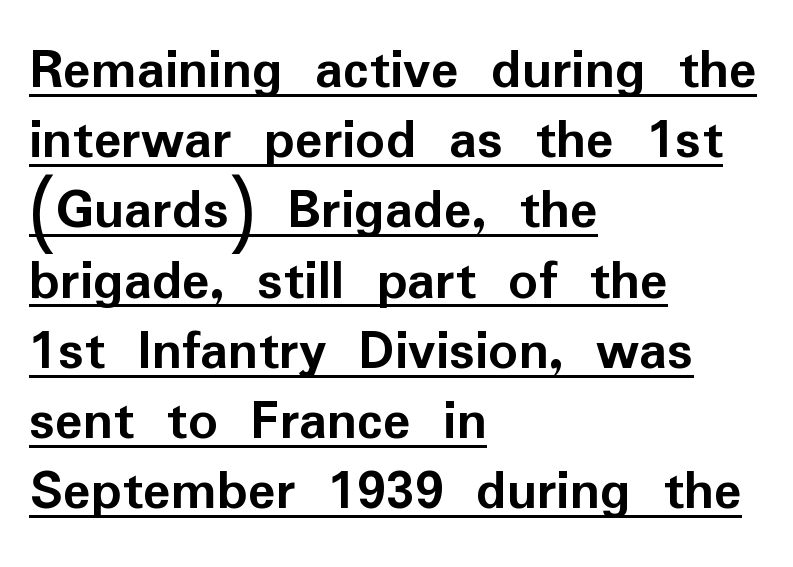
The image shows 58 px semibold sans-serif type, upright; set left-aligned, line spacing 1.21x, normal letter spacing, underlined; low stroke contrast and a medium x-height.
